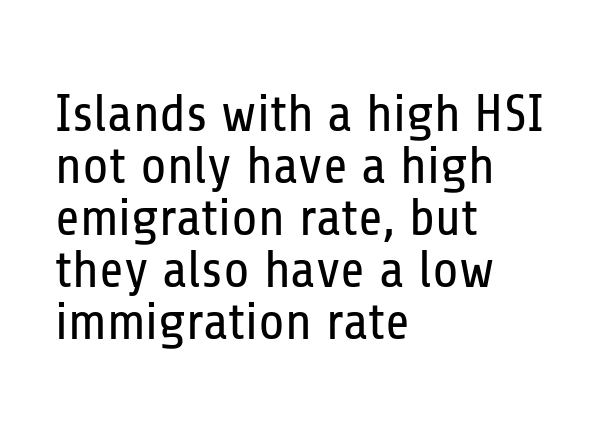
Q: Is the text bold? A: No.
Q: Is the text italic (slanted)? A: No, it is upright.
Q: Is the typeface a serif or a sans-serif typeface? A: Sans-serif.
Q: Is the text underlined? A: No.
Q: How is the paragraph aligned? A: Left-aligned.
Q: Is the spacing between letters normal or unusually wide? A: Normal.
Q: Is the spacing between lines tight, normal or loose? A: Tight.
Q: Width (condensed, normal, or wide)? A: Condensed.
Q: Stroke contrast? A: Low.
Q: x-height? A: Medium.
Q: Monospaced? A: No.
